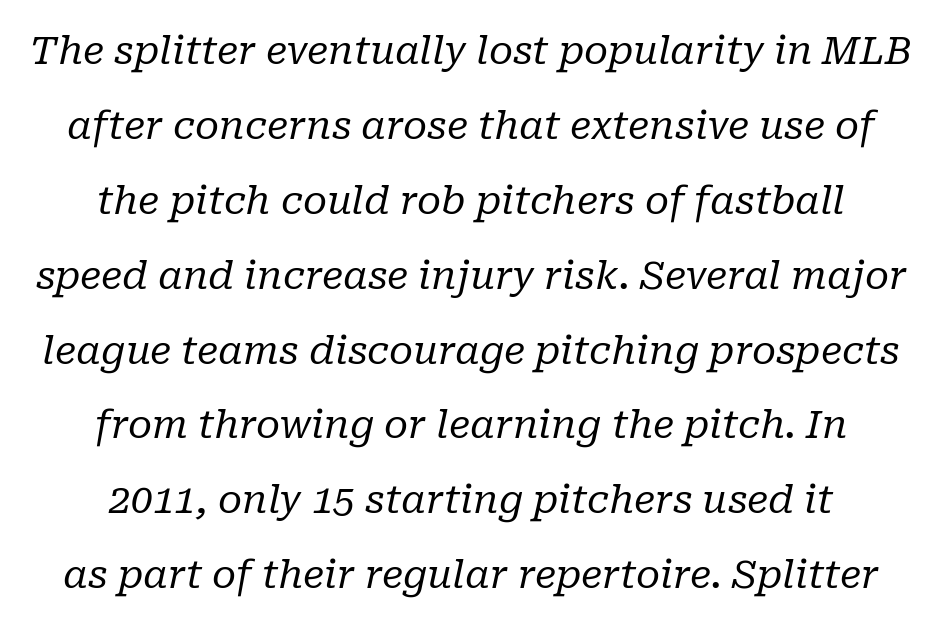
{"serif": "yes", "italic": "yes", "lean": "right", "slant_degrees": 10, "bold": "no", "weight": "regular", "width": "normal", "stroke_contrast": "low", "x_height": "medium", "monospaced": "no", "underline": "no", "align": "center", "line_spacing": "loose", "line_spacing_ratio": 1.92, "letter_spacing": "normal", "letter_spacing_em": 0.0, "glyph_px": 39}
